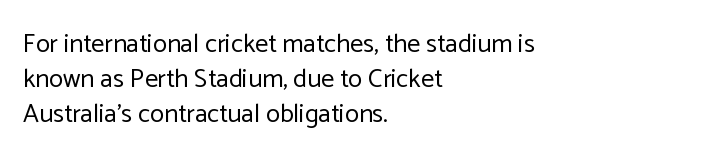
{"italic": "no", "bold": "no", "underline": "no", "align": "left", "line_spacing": "normal", "line_spacing_ratio": 1.34, "letter_spacing": "normal", "letter_spacing_em": 0.0, "glyph_px": 26}
